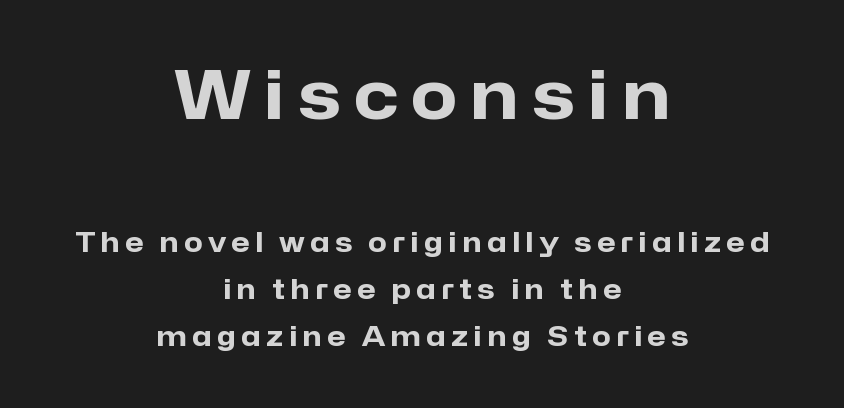
Q: Is the text bold? A: Yes.
Q: Is the text italic (slanted)? A: No, it is upright.
Q: Is the typeface a serif or a sans-serif typeface? A: Sans-serif.
Q: Is the text underlined? A: No.
Q: How is the paragraph aligned? A: Centered.
Q: Is the spacing between letters normal or unusually wide? A: Unusually wide.
Q: Which block of text is set in a larger size, the first (top) or the second (bottom)? A: The first (top) one.
Q: Width (condensed, normal, or wide)? A: Normal.
Q: Stroke contrast? A: Low.
Q: x-height? A: Medium.
Q: Monospaced? A: No.
